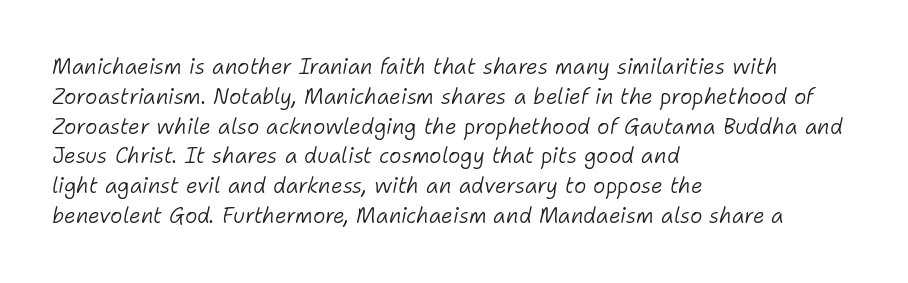
Q: Is the text bold? A: No.
Q: Is the text italic (slanted)? A: Yes, it leans right by about 11 degrees.
Q: Is the text underlined? A: No.
Q: How is the paragraph aligned? A: Left-aligned.
Q: Is the spacing between letters normal or unusually wide? A: Normal.
Q: Is the spacing between lines tight, normal or loose? A: Normal.
